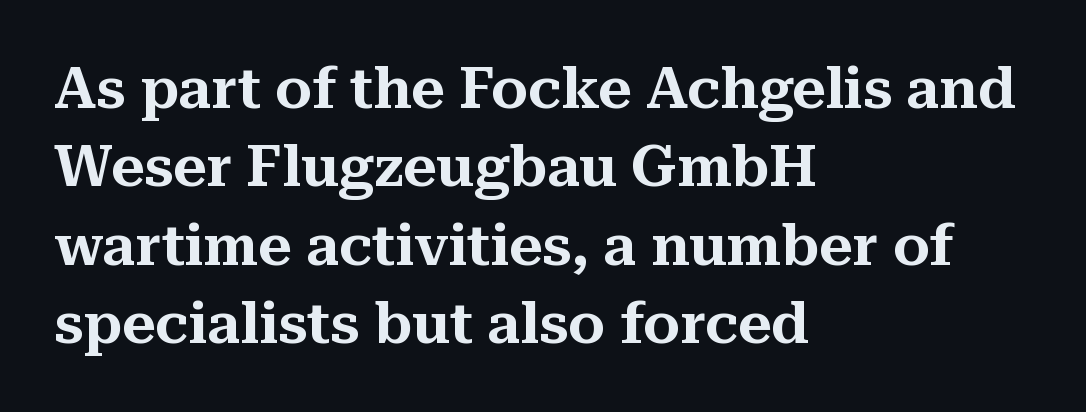
Which margin do the lines hug? The left one — the right edge is uneven. Each new line begins a customary step beneath the previous one. Short note: letters normally spaced. Rule under the text: the space is simply empty. If you drew a line through each stem, it would be perfectly vertical.
